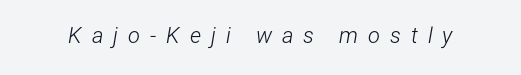
The string is rendered with underlining switched off. The passage shown has open, widely tracked lettering throughout. Is the stroke heavy? The answer is a plain regular-or-lighter. Italic: yes, the glyphs are oblique.
